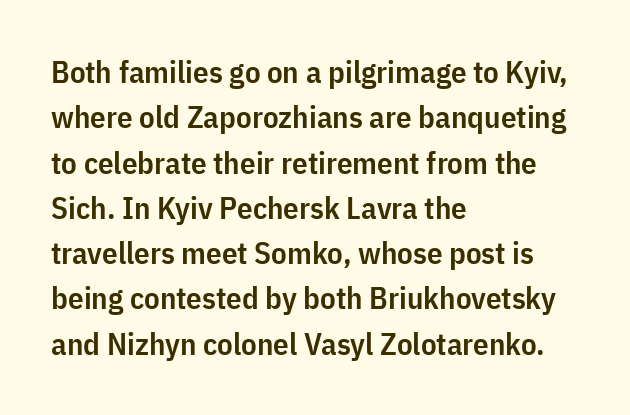
Q: Is the text bold? A: Semi-bold.
Q: Is the text italic (slanted)? A: No, it is upright.
Q: Is the typeface a serif or a sans-serif typeface? A: Sans-serif.
Q: Is the text underlined? A: No.
Q: How is the paragraph aligned? A: Left-aligned.
Q: Is the spacing between letters normal or unusually wide? A: Normal.
Q: Is the spacing between lines tight, normal or loose? A: Normal.
Q: Width (condensed, normal, or wide)? A: Condensed.
Q: Stroke contrast? A: Low.
Q: x-height? A: Medium.
Q: Monospaced? A: No.
